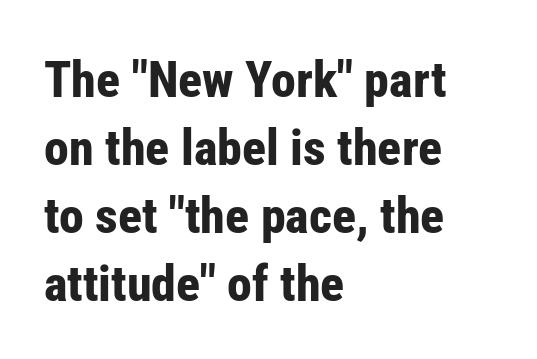
{"serif": "no", "italic": "no", "bold": "yes", "weight": "bold", "width": "condensed", "stroke_contrast": "low", "x_height": "medium", "monospaced": "no", "underline": "no", "align": "left", "line_spacing": "normal", "line_spacing_ratio": 1.36, "letter_spacing": "normal", "letter_spacing_em": 0.0, "glyph_px": 50}
